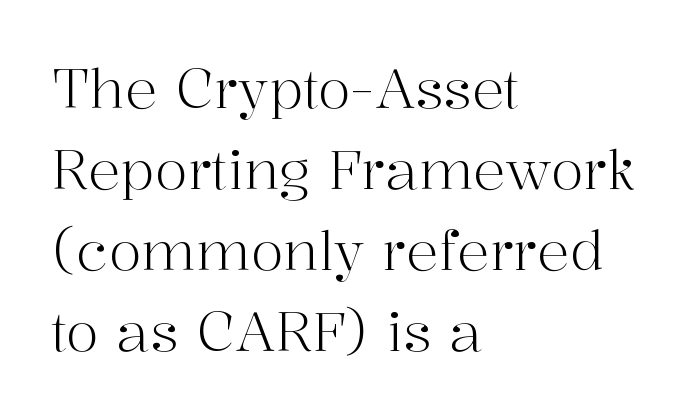
The image shows 54 px light serif type, upright; set left-aligned, normal line spacing (1.5x), normal letter spacing, not underlined; high stroke contrast and a medium x-height.
